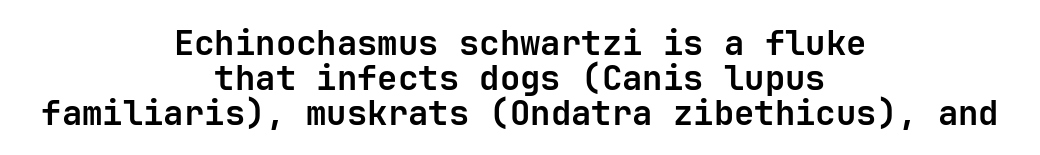
{"serif": "no", "italic": "no", "bold": "yes", "weight": "semibold", "width": "normal", "stroke_contrast": "low", "x_height": "medium", "underline": "no", "align": "center", "line_spacing": "tight", "line_spacing_ratio": 1.03, "letter_spacing": "normal", "letter_spacing_em": 0.0, "glyph_px": 34}
